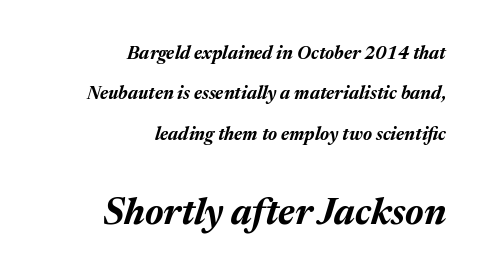
Q: Is the text bold? A: Yes.
Q: Is the text italic (slanted)? A: Yes, it leans right by about 17 degrees.
Q: Is the text underlined? A: No.
Q: How is the paragraph aligned? A: Right-aligned.
Q: Is the spacing between letters normal or unusually wide? A: Normal.
Q: Is the spacing between lines tight, normal or loose? A: Loose.
Q: Which block of text is set in a larger size, the first (top) or the second (bottom)? A: The second (bottom) one.
Q: Width (condensed, normal, or wide)? A: Normal.
Q: Stroke contrast? A: Medium.
Q: x-height? A: Medium.
Q: Monospaced? A: No.
